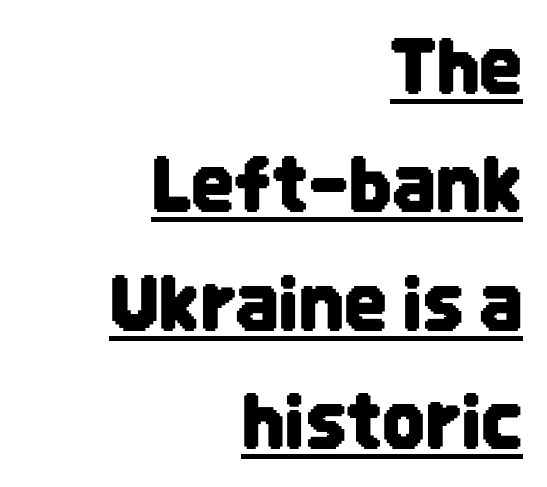
This sample uses a sans-serif face. No italicization has been applied; the sample stays upright. Is this a fixed-width face? No — the glyphs have proportional, varying widths. The passage is arranged like a letterhead date or caption credit — flush right. Regarding leading, the lines here are spaced in the standard way. How are the letters spaced? Ordinarily, with no added tracking.
